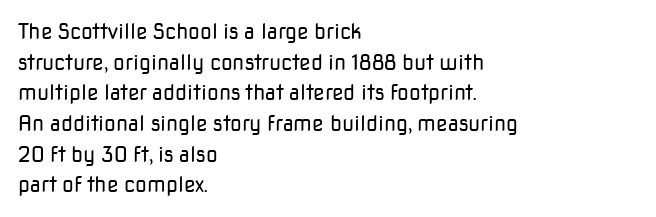
The strip under each line holds only bare page. The lines in this sample share a left origin and differ only in where they stop. The block of text has a typical density, with ordinary space between rows. A typesetter would call this zero additional tracking. Each stroke keeps to a modest, everyday thickness or less. Style check: upright.
